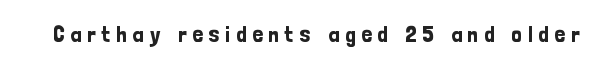
{"italic": "no", "underline": "no", "letter_spacing": "wide", "letter_spacing_em": 0.25, "glyph_px": 23}
